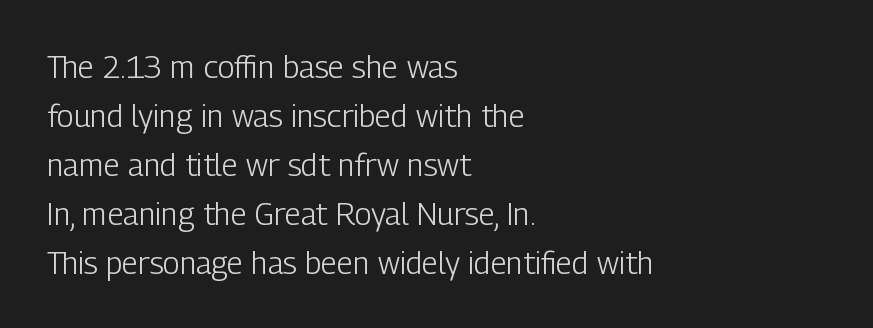
Q: Is the text bold? A: No.
Q: Is the text italic (slanted)? A: No, it is upright.
Q: Is the typeface a serif or a sans-serif typeface? A: Sans-serif.
Q: Is the text underlined? A: No.
Q: How is the paragraph aligned? A: Left-aligned.
Q: Is the spacing between letters normal or unusually wide? A: Normal.
Q: Is the spacing between lines tight, normal or loose? A: Normal.
Q: Width (condensed, normal, or wide)? A: Condensed.
Q: Stroke contrast? A: Low.
Q: x-height? A: Medium.
Q: Monospaced? A: No.
